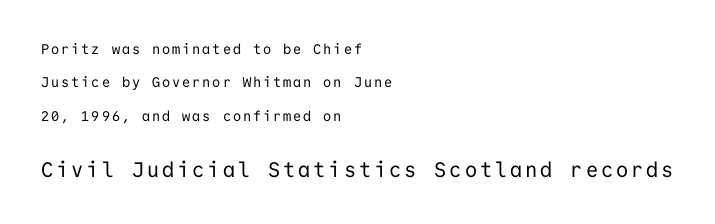
Q: Is the text bold? A: No.
Q: Is the text italic (slanted)? A: No, it is upright.
Q: Is the text underlined? A: No.
Q: How is the paragraph aligned? A: Left-aligned.
Q: Is the spacing between lines tight, normal or loose? A: Loose.
Q: Which block of text is set in a larger size, the first (top) or the second (bottom)? A: The second (bottom) one.
